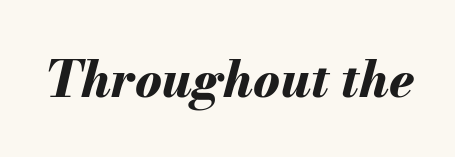
Q: Is the text bold? A: Yes.
Q: Is the text italic (slanted)? A: Yes, it leans right by about 13 degrees.
Q: Is the text underlined? A: No.
Q: Is the spacing between letters normal or unusually wide? A: Normal.
Q: Width (condensed, normal, or wide)? A: Normal.
Q: Stroke contrast? A: Medium.
Q: x-height? A: Small.
Q: Monospaced? A: No.
